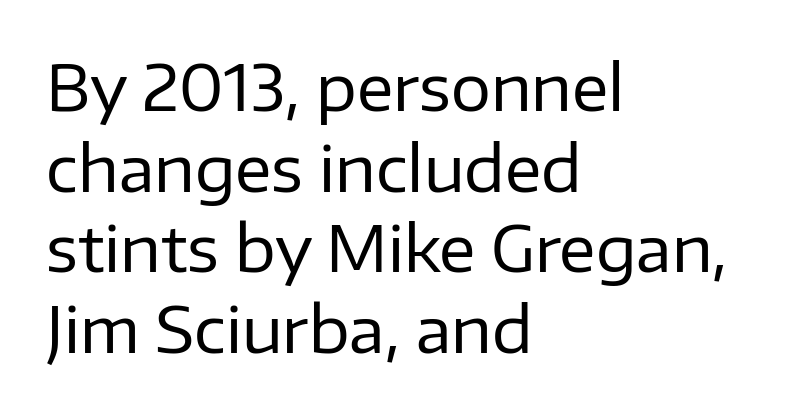
The image shows 63 px regular-weight sans-serif type, upright; set left-aligned, normal line spacing (1.28x), normal letter spacing, not underlined; low stroke contrast and a medium x-height.
